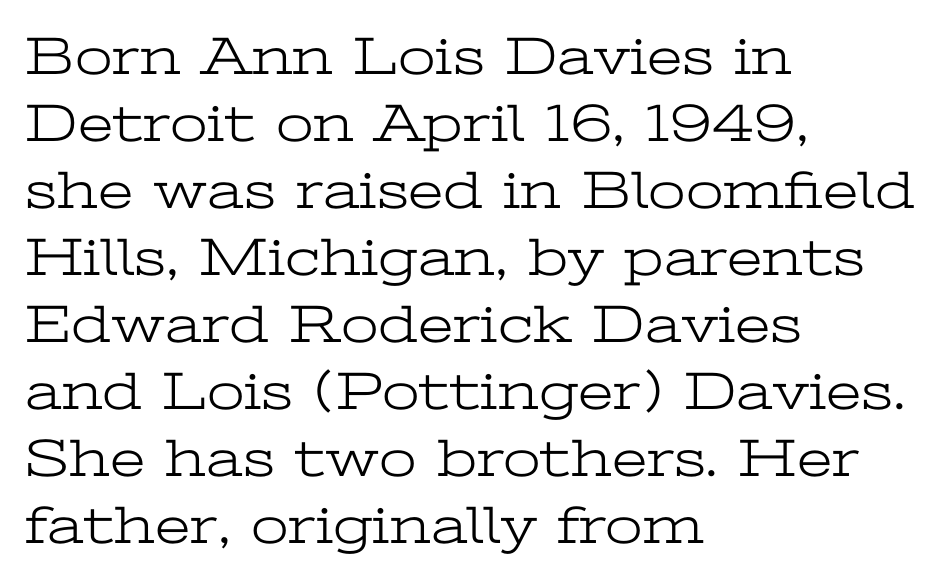
{"serif": "yes", "italic": "no", "bold": "no", "weight": "light", "width": "wide", "stroke_contrast": "low", "x_height": "medium", "monospaced": "no", "underline": "no", "align": "left", "line_spacing_ratio": 1.24, "letter_spacing": "normal", "letter_spacing_em": 0.0, "glyph_px": 54}
